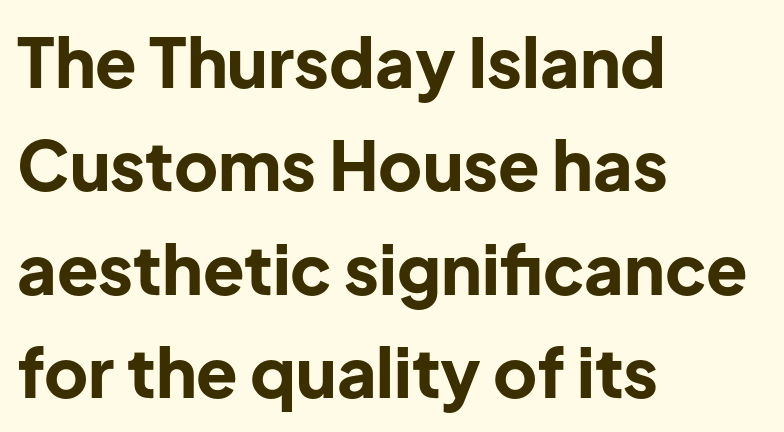
{"serif": "no", "italic": "no", "bold": "yes", "weight": "bold", "width": "normal", "stroke_contrast": "low", "x_height": "medium", "monospaced": "no", "underline": "no", "align": "left", "line_spacing": "normal", "line_spacing_ratio": 1.52, "letter_spacing": "normal", "letter_spacing_em": 0.0, "glyph_px": 68}
